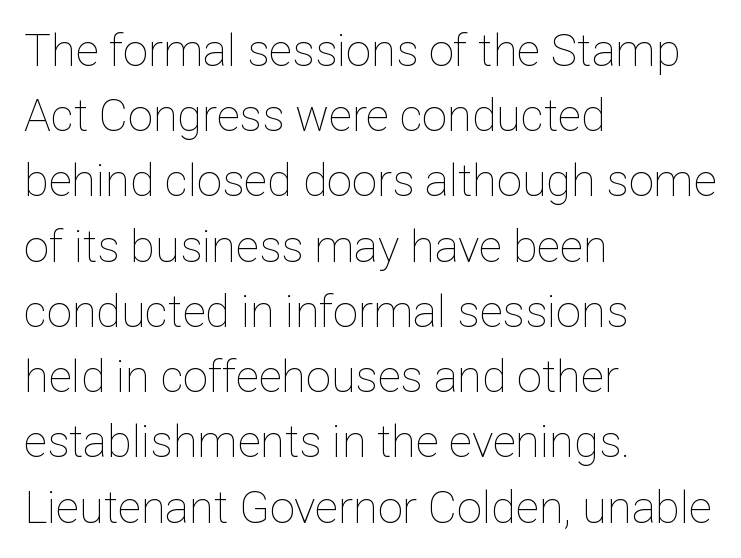
Q: Is the text bold? A: No.
Q: Is the text italic (slanted)? A: No, it is upright.
Q: Is the text underlined? A: No.
Q: How is the paragraph aligned? A: Left-aligned.
Q: Is the spacing between letters normal or unusually wide? A: Normal.
Q: Is the spacing between lines tight, normal or loose? A: Normal.
Q: Width (condensed, normal, or wide)? A: Normal.
Q: Stroke contrast? A: Low.
Q: x-height? A: Medium.
Q: Monospaced? A: No.
